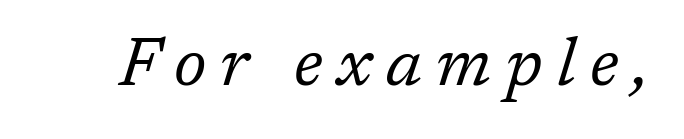
The font sits on the lighter half of the weight spectrum, regular included. Posture: slanted. Words float on clear page, feet unadorned. Type style note: has serifs. The face used here is proportionally spaced, like ordinary book or web type. Loose tracking; the words dissolve into strings of separated letters.
